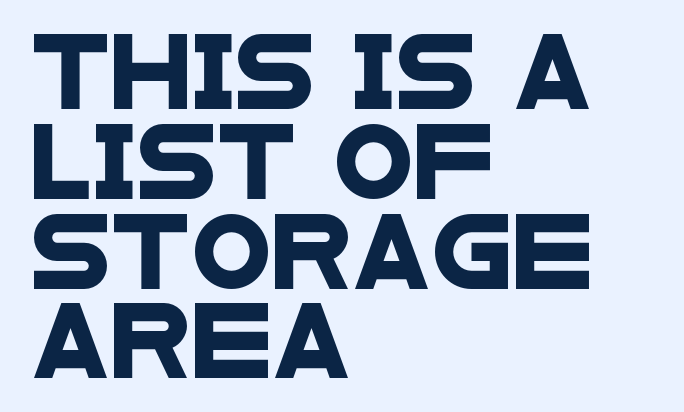
{"serif": "no", "width": "wide", "stroke_contrast": "low", "x_height": "large", "monospaced": "no", "underline": "no", "align": "left", "line_spacing_ratio": 1.23, "letter_spacing": "normal", "letter_spacing_em": 0.0, "glyph_px": 73}
